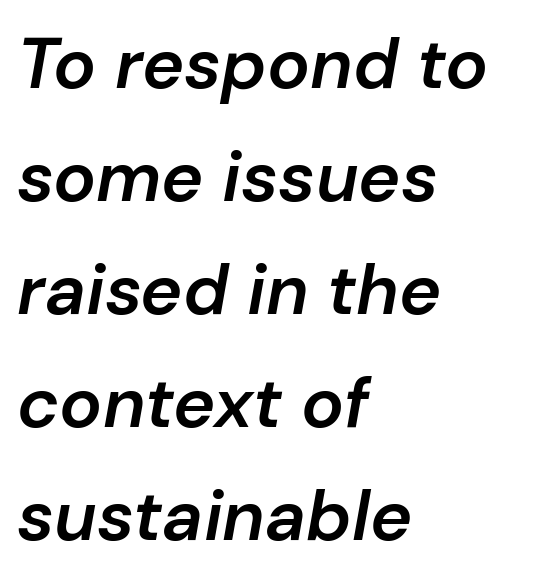
The image shows 71 px semibold type, italic (leaning right); set left-aligned, normal line spacing (1.59x), normal letter spacing, not underlined; low stroke contrast and a medium x-height.
